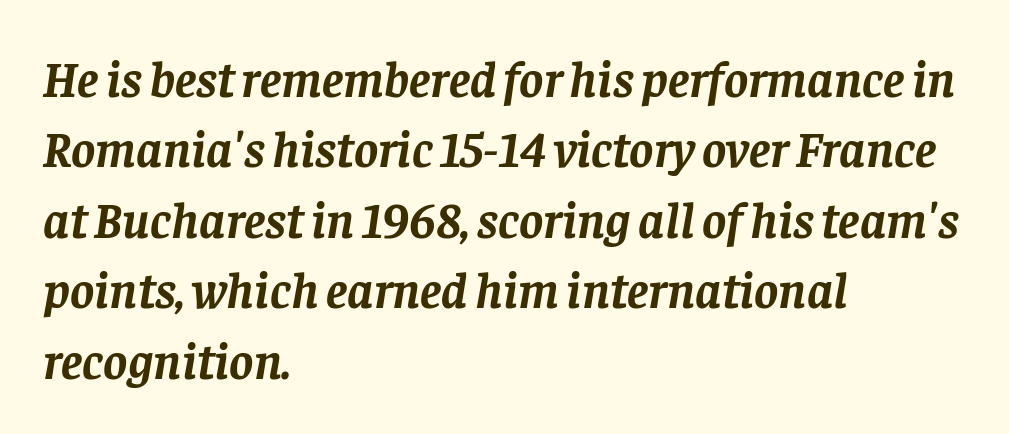
Notice how descenders clear the ascenders below comfortably — that's standard leading. Underlining? Definitely not there. No extra tracking has been applied to these lines. You could not count columns in this text — the font is proportionally spaced. Notice how the stems are inclined rather than vertical — that's the hallmark of italics. The font is running at its bold setting.
